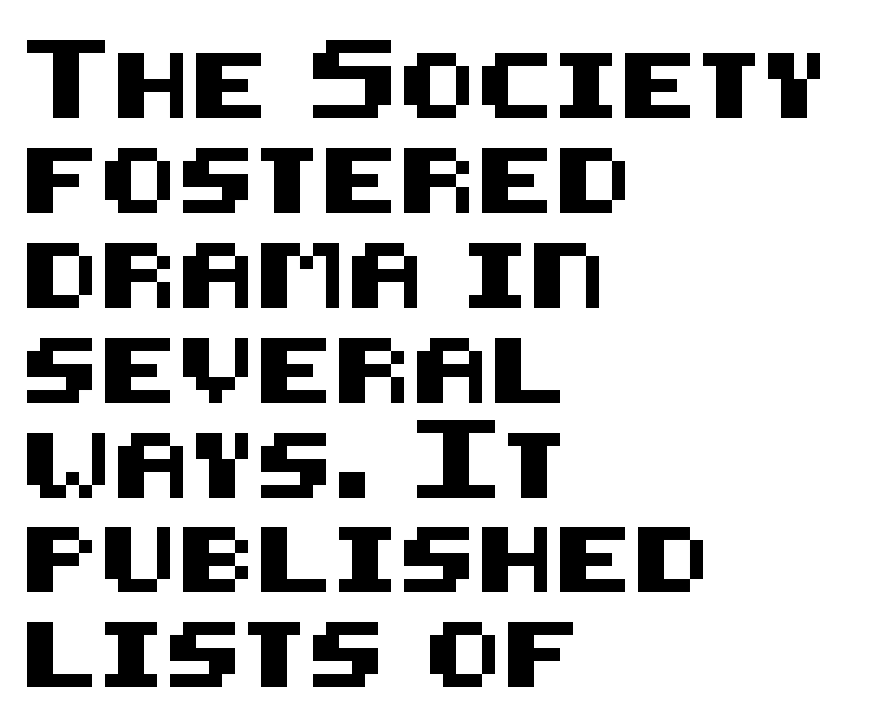
{"serif": "no", "italic": "no", "width": "normal", "stroke_contrast": "medium", "x_height": "large", "underline": "no", "align": "left", "line_spacing": "normal", "line_spacing_ratio": 1.46, "letter_spacing": "normal", "letter_spacing_em": 0.0, "glyph_px": 65}
